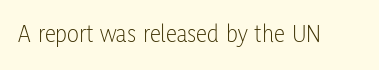
The image shows 25 px text type, upright; set normal letter spacing, not underlined.
